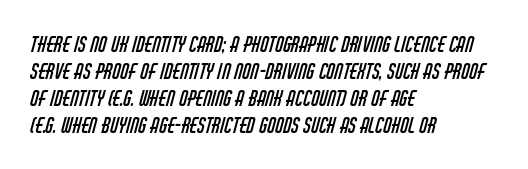
{"bold": "no", "underline": "no", "align": "left", "line_spacing": "normal", "line_spacing_ratio": 1.28, "letter_spacing": "normal", "letter_spacing_em": 0.0, "glyph_px": 21}
